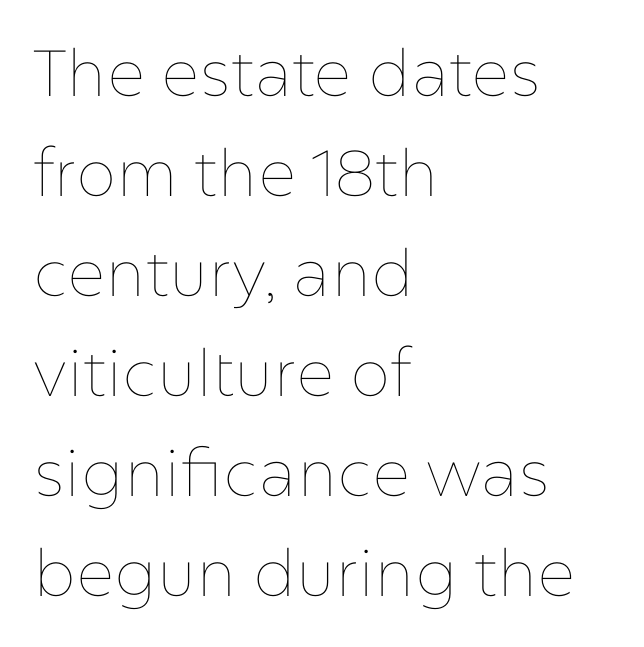
The image shows 65 px thin type, upright; set left-aligned, normal line spacing (1.54x), normal letter spacing, not underlined; low stroke contrast and a medium x-height.
